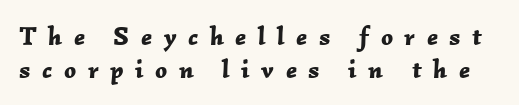
Anything drawn beneath the words? Only blank space. Is there much room between lines? A standard amount, neither cramped nor airy. The letters are spread apart with noticeably loose tracking. A full-strength bold gives these letters their thick strokes. The font's italic variant was chosen for this text.
